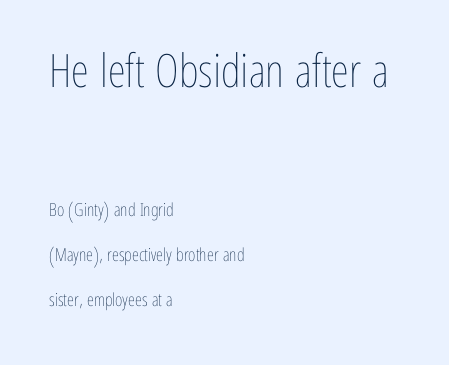
Character widths vary here, with narrow letters taking less room than wide ones. Rule under the text: the space is simply empty. Students, observe: this is what heavily led, spacious text looks like. The ragged edge is on the right, which tells us the setting is flush left.
